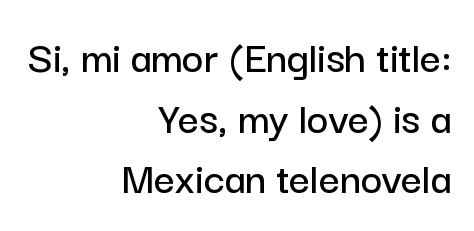
The image shows 46 px sans-serif type, upright; set right-aligned, normal line spacing (1.32x), normal letter spacing, not underlined; low stroke contrast and a medium x-height.
